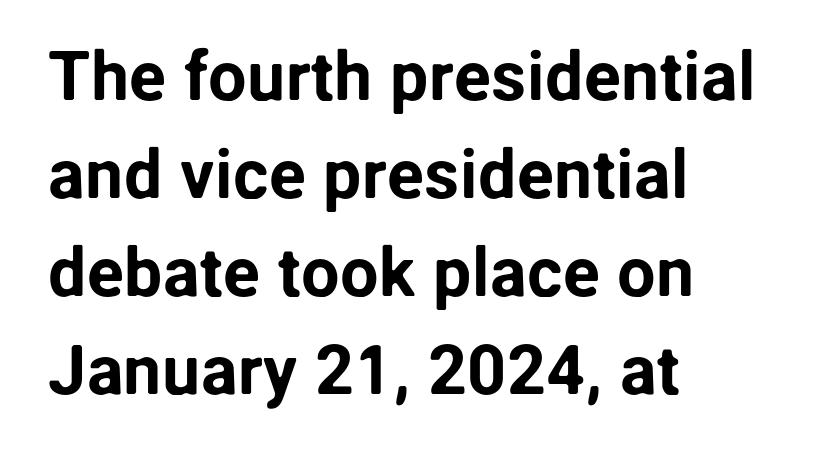
The image shows 69 px sans-serif type, upright; set left-aligned, normal line spacing (1.42x), normal letter spacing, not underlined; low stroke contrast and a medium x-height.
